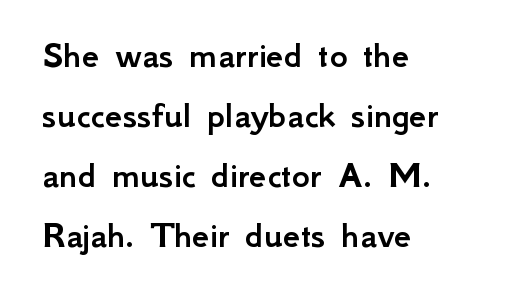
{"serif": "no", "italic": "no", "width": "normal", "stroke_contrast": "low", "x_height": "small", "monospaced": "no", "underline": "no", "align": "left", "line_spacing": "normal", "line_spacing_ratio": 1.54, "letter_spacing": "normal", "letter_spacing_em": 0.0, "glyph_px": 39}
